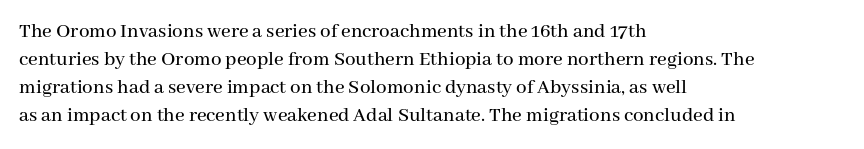
Q: Is the text italic (slanted)? A: No, it is upright.
Q: Is the text underlined? A: No.
Q: How is the paragraph aligned? A: Left-aligned.
Q: Is the spacing between letters normal or unusually wide? A: Normal.
Q: Is the spacing between lines tight, normal or loose? A: Normal.
